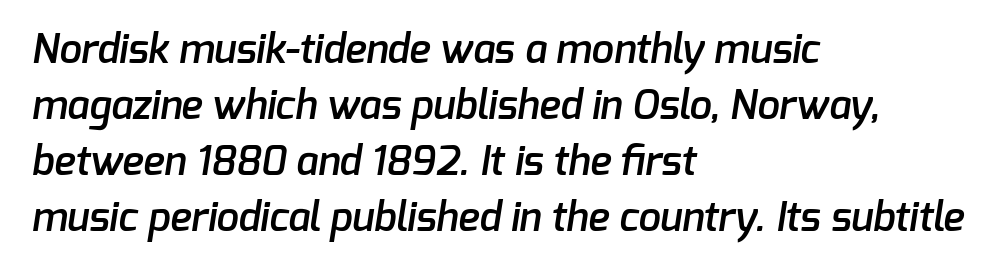
The strokes are fattened partway — semibold, not bold. Only glyphs here, with clear space below each row. Notice how descenders clear the ascenders below comfortably — that's standard leading. Proportional: the letters do not fall into vertical columns.
